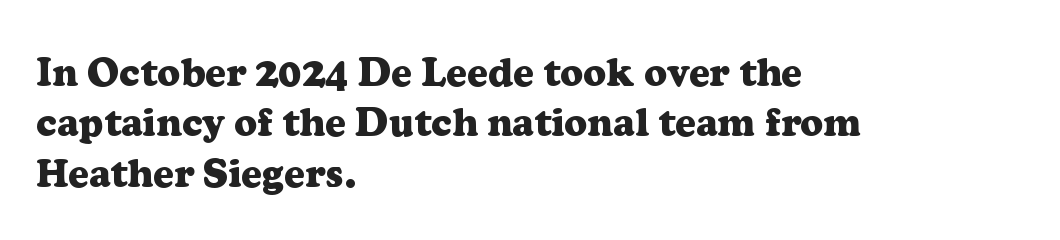
Each letter keeps its own natural width here, so spacing adapts to shape. The glyphs have the mass of a bold cut. Horizontal bands of white between lines are of average thickness. The letterforms sit shoulder to shoulder at normal distance. Caption: multi-line text, flush left, ragged right.
